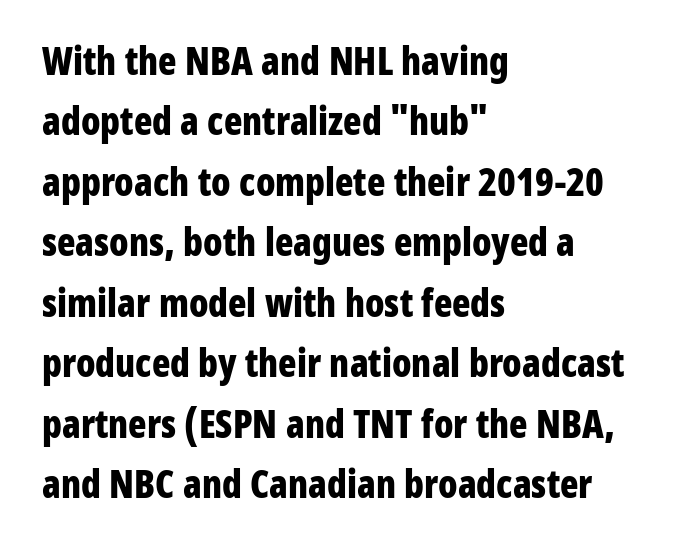
{"serif": "no", "italic": "no", "bold": "yes", "weight": "bold", "width": "condensed", "stroke_contrast": "low", "x_height": "medium", "monospaced": "no", "underline": "no", "align": "left", "line_spacing": "normal", "line_spacing_ratio": 1.59, "letter_spacing": "normal", "letter_spacing_em": 0.0, "glyph_px": 38}
